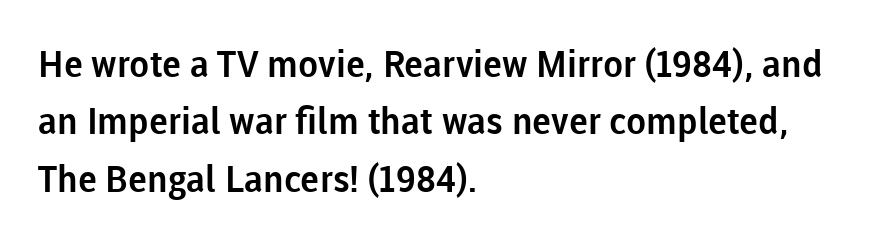
{"serif": "no", "italic": "no", "width": "normal", "stroke_contrast": "low", "x_height": "medium", "monospaced": "no", "underline": "no", "align": "left", "line_spacing": "normal", "line_spacing_ratio": 1.55, "letter_spacing": "normal", "letter_spacing_em": 0.0, "glyph_px": 37}
